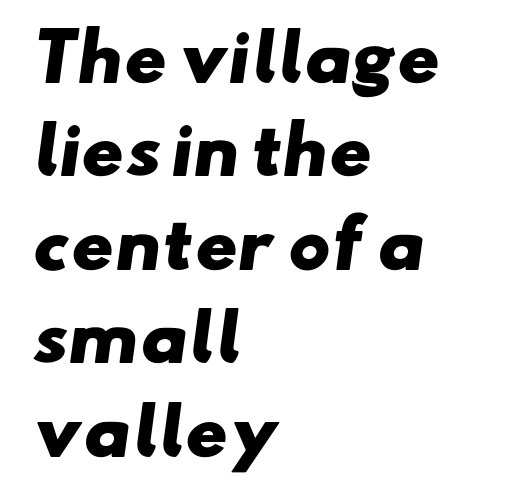
A full-strength bold gives these letters their thick strokes. Default kerning and tracking; the words read as compact shapes. Observe the absence of serifs on each vertical stroke in this sample. The vertical gap from one line to the next is medium. These lines are set flush left with a ragged right edge. Check the space under the baseline: it is left empty.
